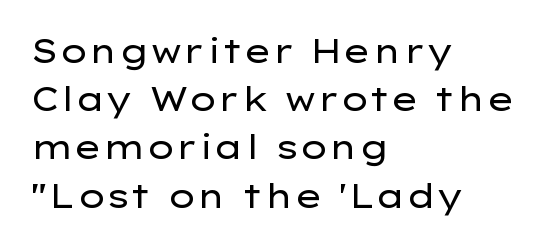
Q: Is the text bold? A: No.
Q: Is the text italic (slanted)? A: No, it is upright.
Q: Is the typeface a serif or a sans-serif typeface? A: Sans-serif.
Q: Is the text underlined? A: No.
Q: How is the paragraph aligned? A: Left-aligned.
Q: Is the spacing between letters normal or unusually wide? A: Normal.
Q: Is the spacing between lines tight, normal or loose? A: Normal.
Q: Width (condensed, normal, or wide)? A: Wide.
Q: Stroke contrast? A: Low.
Q: x-height? A: Medium.
Q: Monospaced? A: No.
